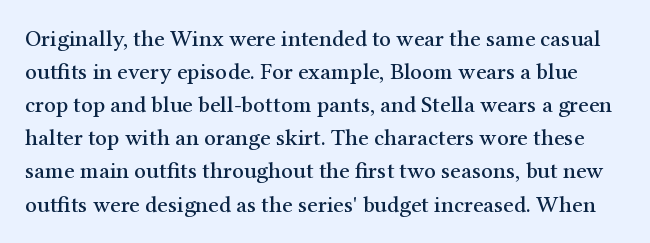
The image shows 23 px text type, upright; set normal line spacing (1.44x), normal letter spacing, not underlined.
